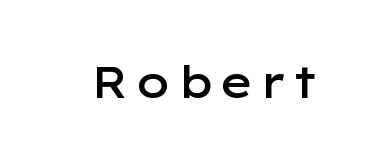
Varying glyph widths throughout — classic text-font behaviour. Are there feet on the stems? There aren't — it's a sans. Quick note: not italic, upright. A somewhat darkened texture: the type is semibold rather than bold. Beneath every word, the page is bare.
